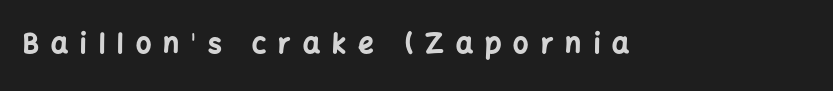
{"italic": "no", "bold": "yes", "underline": "no", "letter_spacing": "wide", "letter_spacing_em": 0.45, "glyph_px": 27}
